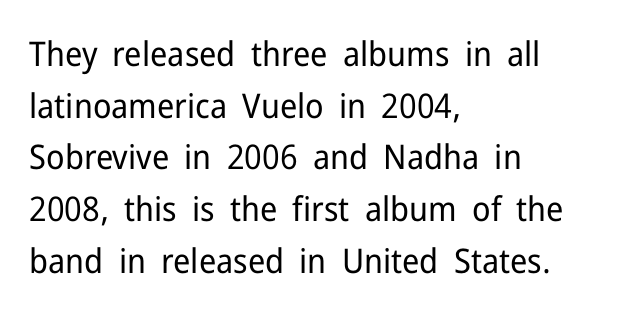
The typesetting does not lean heavy: it is not bold. Teacher's note: observe the even left margin — that is flush-left alignment. Posture: upright roman. Varying glyph widths throughout — classic text-font behaviour.
